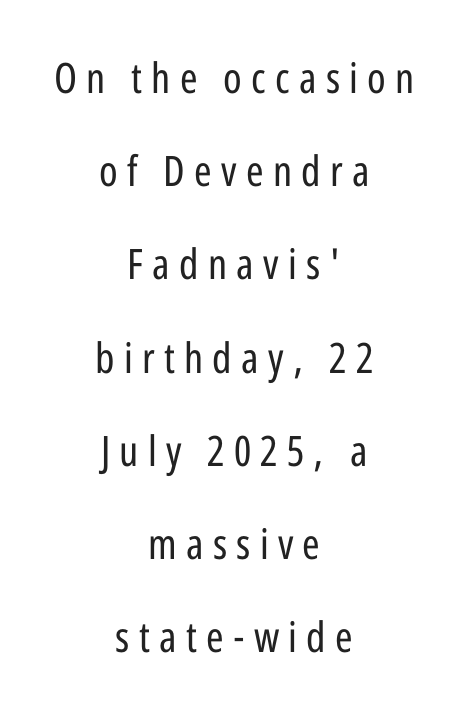
{"serif": "no", "italic": "no", "bold": "no", "weight": "regular", "width": "condensed", "stroke_contrast": "low", "x_height": "medium", "monospaced": "no", "underline": "no", "align": "center", "line_spacing": "loose", "line_spacing_ratio": 2.22, "letter_spacing": "wide", "letter_spacing_em": 0.22, "glyph_px": 42}
